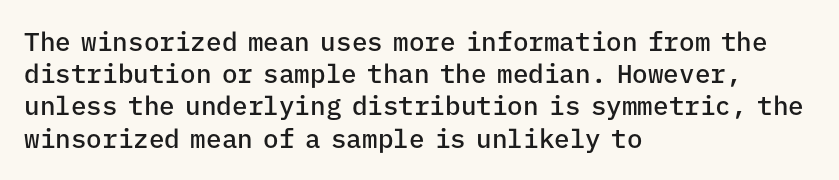
The image shows 26 px text type, upright; set left-aligned, line spacing 1.24x, normal letter spacing, not underlined.
